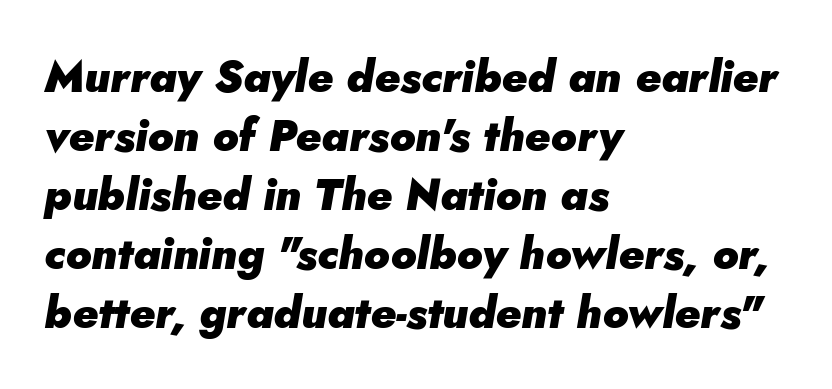
The image shows 44 px heavy type, italic (leaning right); set left-aligned, normal line spacing (1.34x), normal letter spacing, not underlined; low stroke contrast and a small x-height.
